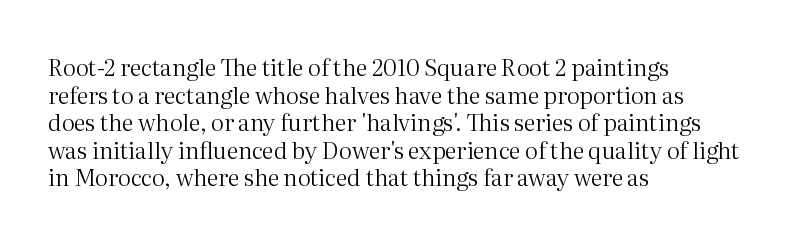
Unlike italic type, these characters show no tilt at all. The string is rendered with underlining switched off. The lines are quadded left. Tracking here is standard; glyphs follow each other at the usual distance. The letters look calm and open, with moderate or lighter stems.
